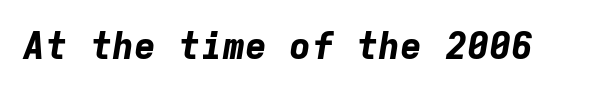
{"italic": "yes", "lean": "right", "slant_degrees": 9, "bold": "yes", "weight": "bold", "width": "normal", "stroke_contrast": "low", "x_height": "medium", "monospaced": "yes", "underline": "no", "letter_spacing": "normal", "letter_spacing_em": 0.0, "glyph_px": 37}
